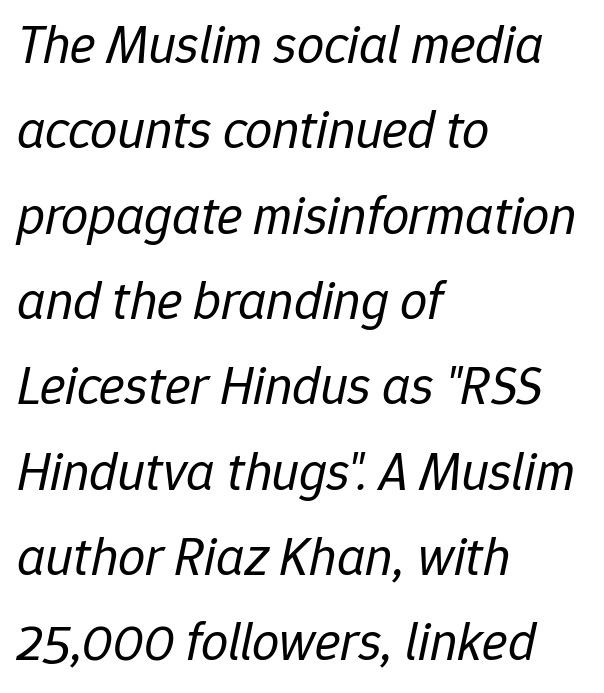
{"italic": "yes", "lean": "right", "slant_degrees": 12, "bold": "no", "weight": "regular", "width": "normal", "stroke_contrast": "low", "x_height": "medium", "monospaced": "no", "underline": "no", "align": "left", "line_spacing": "normal", "line_spacing_ratio": 1.58, "letter_spacing": "normal", "letter_spacing_em": 0.0, "glyph_px": 54}
